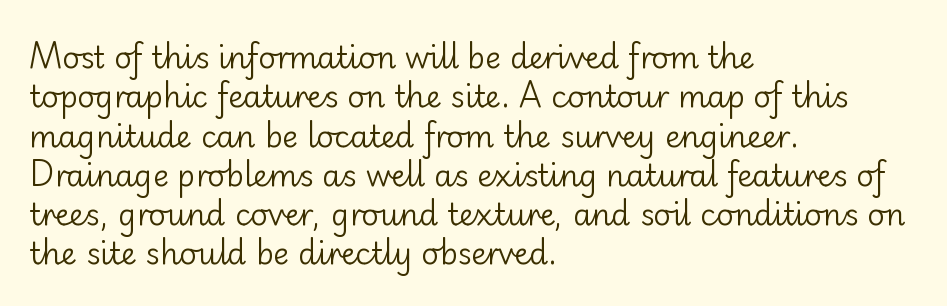
The image shows 30 px regular-weight sans-serif type, upright; set left-aligned, normal line spacing (1.31x), normal letter spacing, not underlined; low stroke contrast and a small x-height.
